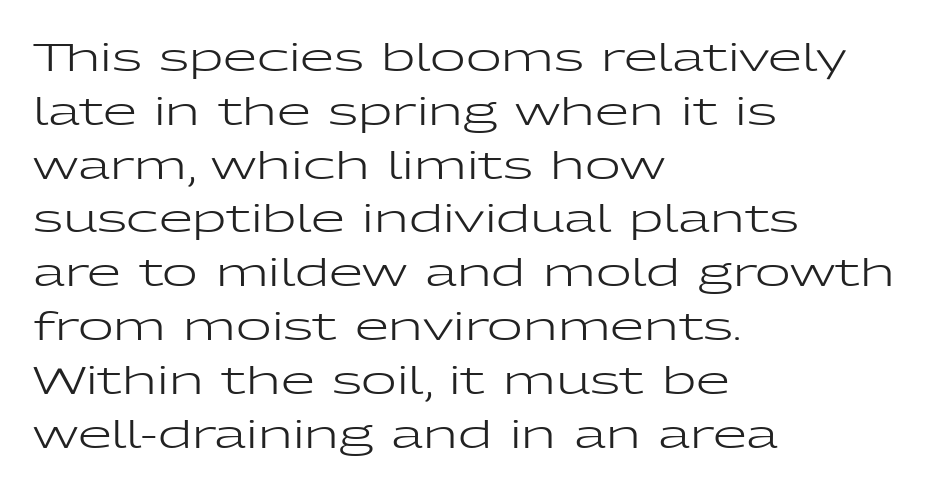
The image shows 39 px regular-weight, wide sans-serif type, upright; set left-aligned, normal line spacing (1.38x), normal letter spacing, not underlined; low stroke contrast and a medium x-height.
